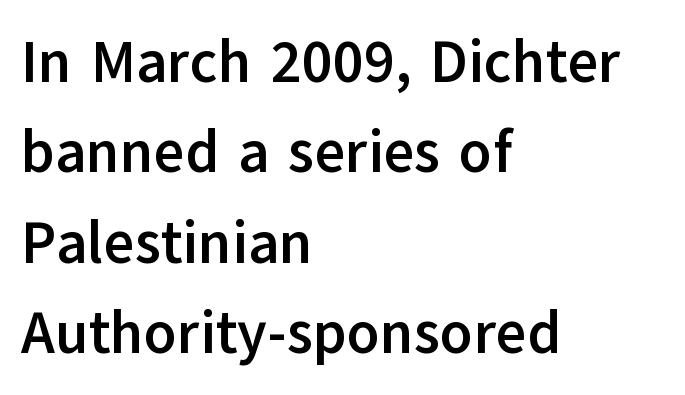
Weight check: bold — yes, fully. Nobody drew a line under any word here. In terms of letterform style, serifs are entirely absent. Words appear dense and cohesive because spacing is normal. Visually the block forms a straight wall on the left and a jagged coastline on the right.
